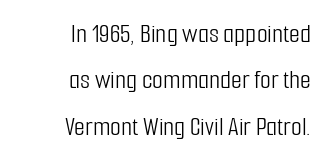
Q: Is the text bold? A: No.
Q: Is the text italic (slanted)? A: No, it is upright.
Q: Is the typeface a serif or a sans-serif typeface? A: Sans-serif.
Q: Is the text underlined? A: No.
Q: How is the paragraph aligned? A: Right-aligned.
Q: Is the spacing between letters normal or unusually wide? A: Normal.
Q: Is the spacing between lines tight, normal or loose? A: Normal.
Q: Width (condensed, normal, or wide)? A: Condensed.
Q: Stroke contrast? A: Low.
Q: x-height? A: Medium.
Q: Monospaced? A: No.
